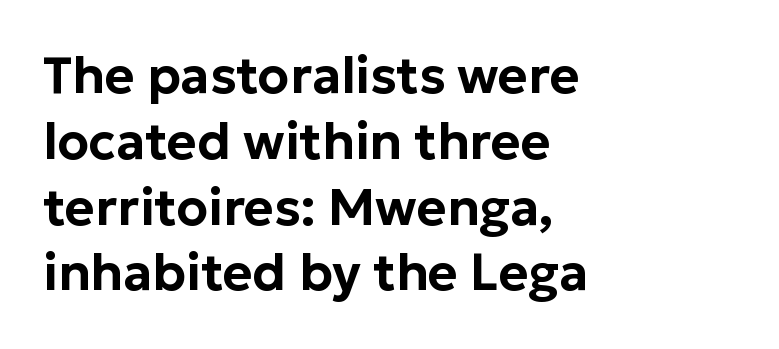
You could not count columns in this text — the font is proportionally spaced. Unmarked baselines from the first word to the last. Standard letterfit; no display-style spreading of the glyphs. This sample keeps an unexceptional amount of space between lines.
